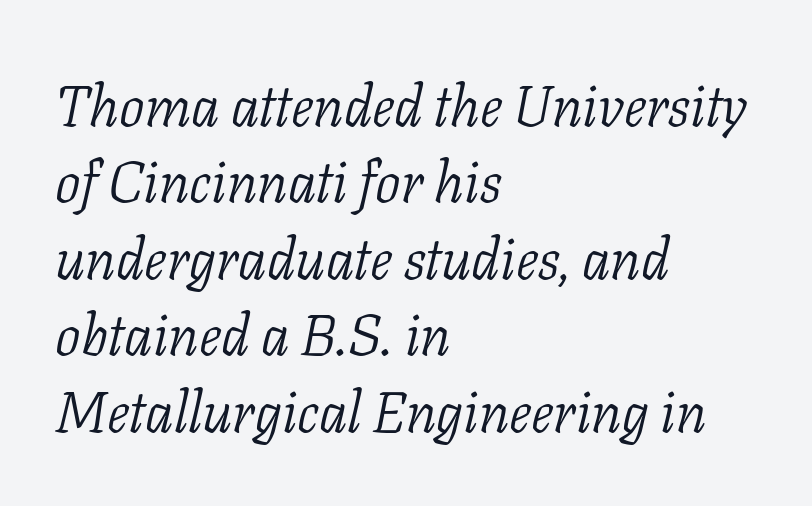
Q: Is the text bold? A: No.
Q: Is the text italic (slanted)? A: Yes, it leans right by about 11 degrees.
Q: Is the typeface a serif or a sans-serif typeface? A: Serif.
Q: Is the text underlined? A: No.
Q: How is the paragraph aligned? A: Left-aligned.
Q: Is the spacing between letters normal or unusually wide? A: Normal.
Q: Is the spacing between lines tight, normal or loose? A: Normal.
Q: Width (condensed, normal, or wide)? A: Normal.
Q: Stroke contrast? A: Low.
Q: x-height? A: Medium.
Q: Monospaced? A: No.
